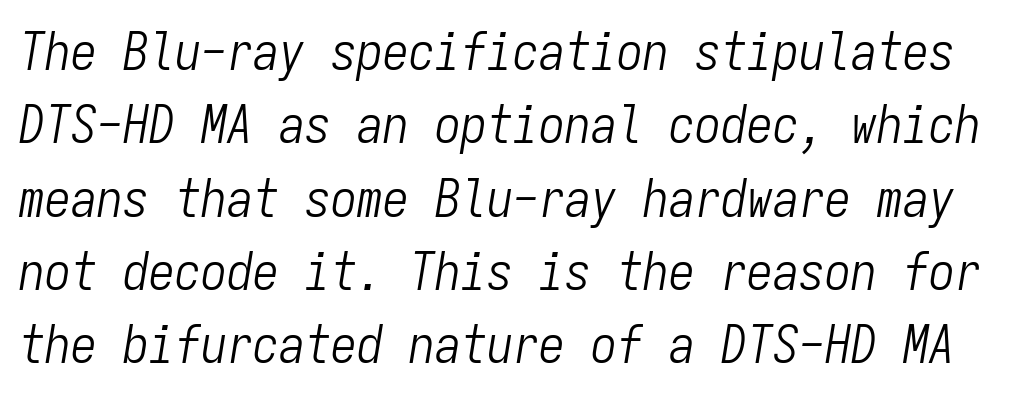
{"italic": "yes", "lean": "right", "slant_degrees": 9, "bold": "no", "weight": "light", "width": "condensed", "stroke_contrast": "low", "x_height": "medium", "monospaced": "yes", "underline": "no", "line_spacing": "normal", "line_spacing_ratio": 1.41, "letter_spacing": "normal", "letter_spacing_em": 0.0, "glyph_px": 52}
